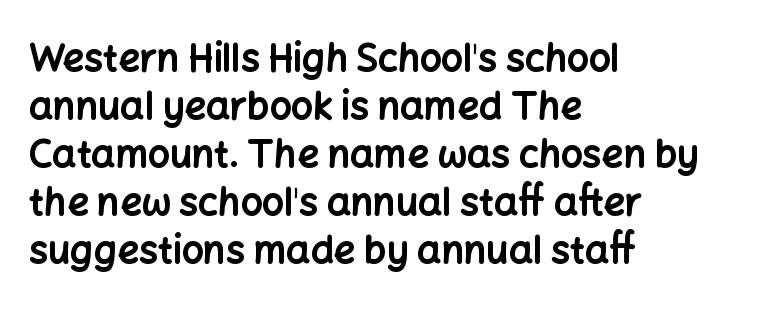
{"serif": "no", "italic": "no", "bold": "yes", "weight": "bold", "width": "normal", "stroke_contrast": "low", "x_height": "medium", "monospaced": "no", "underline": "no", "align": "left", "line_spacing": "normal", "line_spacing_ratio": 1.26, "letter_spacing": "normal", "letter_spacing_em": 0.0, "glyph_px": 38}
